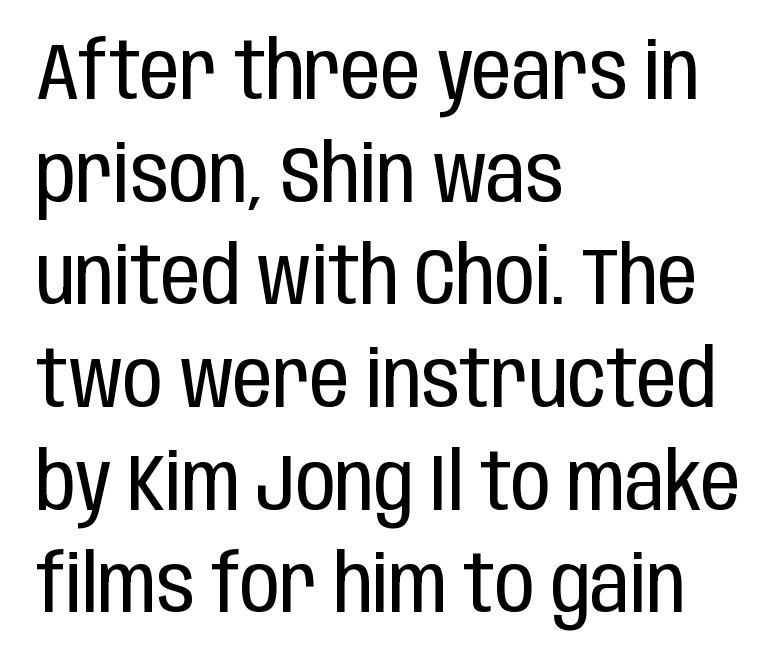
Q: Is the text bold? A: No.
Q: Is the text italic (slanted)? A: No, it is upright.
Q: Is the typeface a serif or a sans-serif typeface? A: Sans-serif.
Q: Is the text underlined? A: No.
Q: How is the paragraph aligned? A: Left-aligned.
Q: Is the spacing between letters normal or unusually wide? A: Normal.
Q: Is the spacing between lines tight, normal or loose? A: Normal.
Q: Width (condensed, normal, or wide)? A: Condensed.
Q: Stroke contrast? A: Low.
Q: x-height? A: Large.
Q: Monospaced? A: No.
